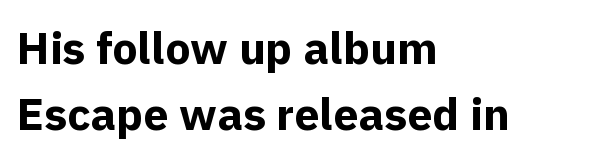
A clean baseline with only descenders dipping below it. Default kerning and tracking; the words read as compact shapes. Spacing verdict: proportional, widths tailored to each character. Thick stems and heavy bowls — unmistakably bold. These lines sit exactly where default settings would place them.
